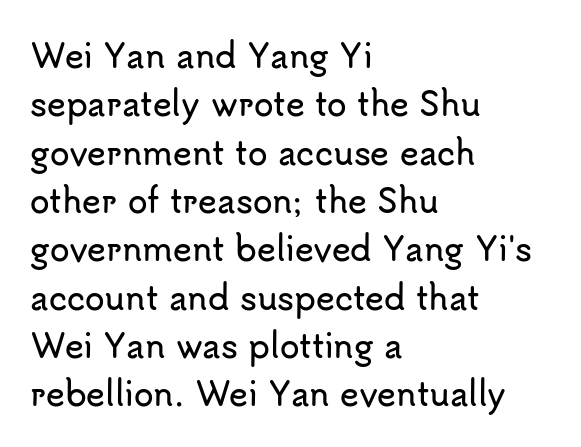
This rendering features lettering with no underline. Spacing verdict: proportional, widths tailored to each character. You can tell from the bare stems that sans-serif type was used. Honestly, the row spacing looks completely unremarkable. A classic flush-left, rag-right setting is used for this passage.
